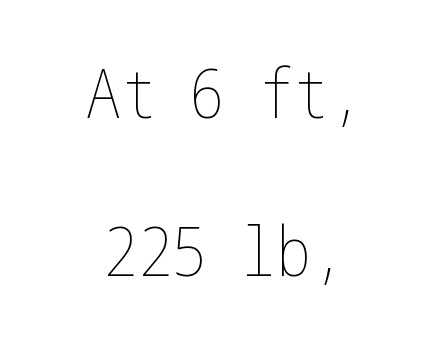
Q: Is the text bold? A: No.
Q: Is the text italic (slanted)? A: No, it is upright.
Q: Is the text underlined? A: No.
Q: How is the paragraph aligned? A: Centered.
Q: Is the spacing between letters normal or unusually wide? A: Normal.
Q: Is the spacing between lines tight, normal or loose? A: Loose.
Q: Width (condensed, normal, or wide)? A: Condensed.
Q: Stroke contrast? A: Low.
Q: x-height? A: Medium.
